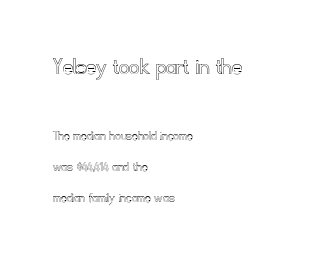
Q: Is the text italic (slanted)? A: No, it is upright.
Q: Is the text underlined? A: No.
Q: How is the paragraph aligned? A: Left-aligned.
Q: Is the spacing between letters normal or unusually wide? A: Normal.
Q: Is the spacing between lines tight, normal or loose? A: Loose.
Q: Which block of text is set in a larger size, the first (top) or the second (bottom)? A: The first (top) one.
